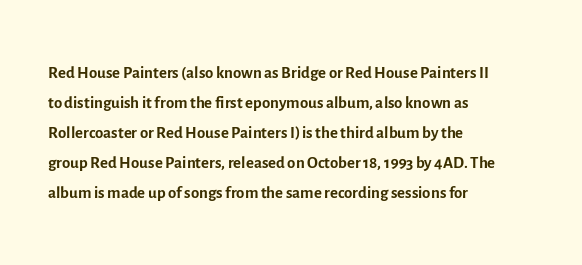
The image shows 24 px text type, upright; set left-aligned, normal line spacing (1.25x), normal letter spacing, not underlined.
